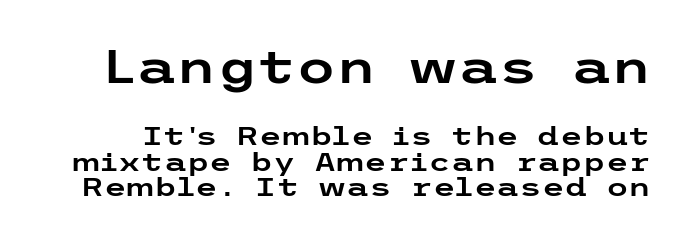
The image shows 46 px wide sans-serif type, upright; set tight line spacing (0.97x), normal letter spacing, not underlined; the first (top) block is 1.77x larger; low stroke contrast and a medium x-height.
